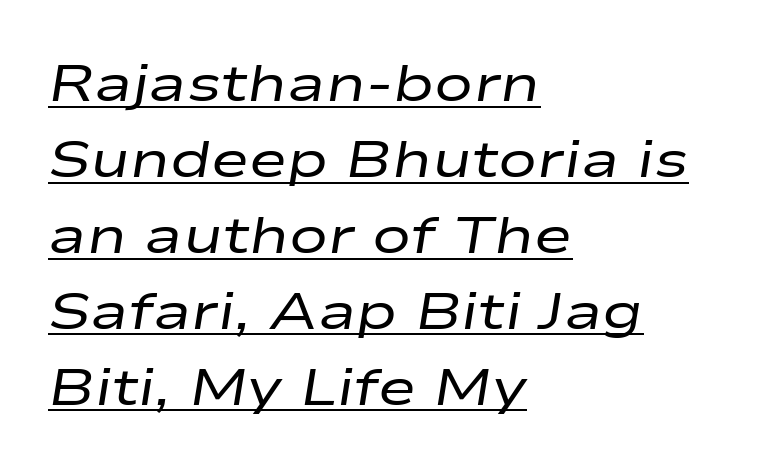
{"italic": "yes", "lean": "right", "slant_degrees": 9, "bold": "no", "weight": "regular", "width": "wide", "stroke_contrast": "low", "x_height": "medium", "monospaced": "no", "underline": "yes", "align": "left", "line_spacing": "normal", "line_spacing_ratio": 1.46, "letter_spacing": "normal", "letter_spacing_em": 0.0, "glyph_px": 52}
